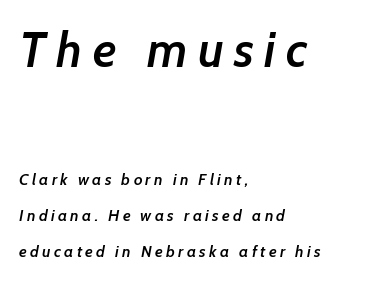
Q: Is the text bold? A: Semi-bold.
Q: Is the text italic (slanted)? A: Yes, it leans right by about 7 degrees.
Q: Is the text underlined? A: No.
Q: How is the paragraph aligned? A: Left-aligned.
Q: Is the spacing between letters normal or unusually wide? A: Unusually wide.
Q: Is the spacing between lines tight, normal or loose? A: Loose.
Q: Which block of text is set in a larger size, the first (top) or the second (bottom)? A: The first (top) one.
Q: Width (condensed, normal, or wide)? A: Normal.
Q: Stroke contrast? A: Low.
Q: x-height? A: Medium.
Q: Monospaced? A: No.
